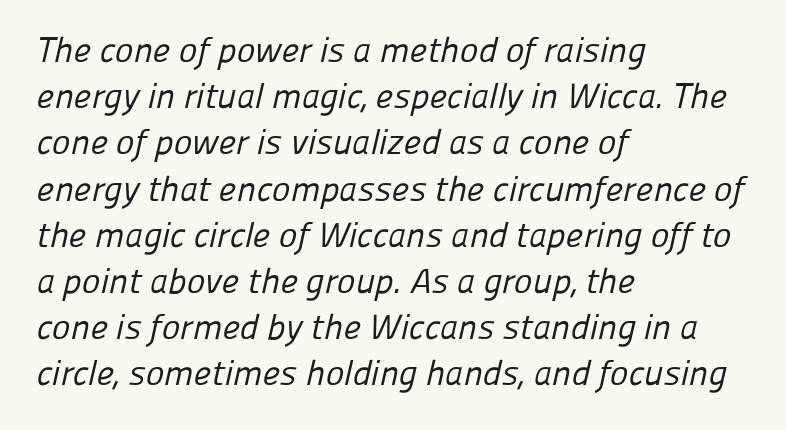
The image shows 35 px regular-weight sans-serif type; set left-aligned, normal line spacing (1.32x), normal letter spacing, not underlined; low stroke contrast and a medium x-height.
